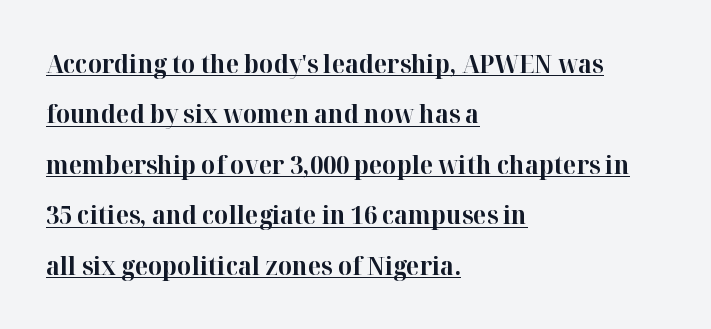
{"italic": "no", "bold": "yes", "underline": "yes", "align": "left", "line_spacing": "loose", "line_spacing_ratio": 2.02, "letter_spacing": "normal", "letter_spacing_em": 0.0, "glyph_px": 25}
